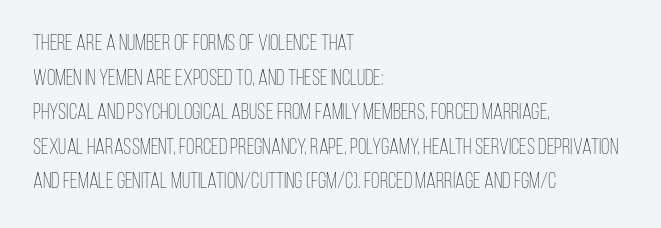
Q: Is the text bold? A: No.
Q: Is the text italic (slanted)? A: No, it is upright.
Q: Is the text underlined? A: No.
Q: How is the paragraph aligned? A: Left-aligned.
Q: Is the spacing between letters normal or unusually wide? A: Normal.
Q: Is the spacing between lines tight, normal or loose? A: Normal.
